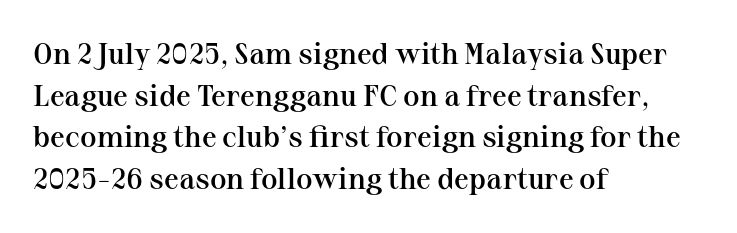
The image shows 30 px semibold serif type, upright; set left-aligned, normal line spacing (1.39x), normal letter spacing, not underlined; medium stroke contrast and a medium x-height.
